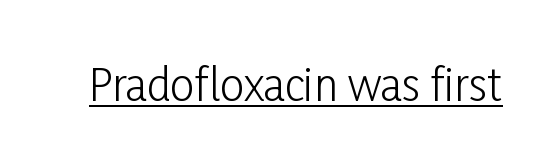
Q: Is the text bold? A: No.
Q: Is the text italic (slanted)? A: No, it is upright.
Q: Is the typeface a serif or a sans-serif typeface? A: Sans-serif.
Q: Is the text underlined? A: Yes.
Q: Is the spacing between letters normal or unusually wide? A: Normal.
Q: Width (condensed, normal, or wide)? A: Condensed.
Q: Stroke contrast? A: Low.
Q: x-height? A: Medium.
Q: Monospaced? A: No.
